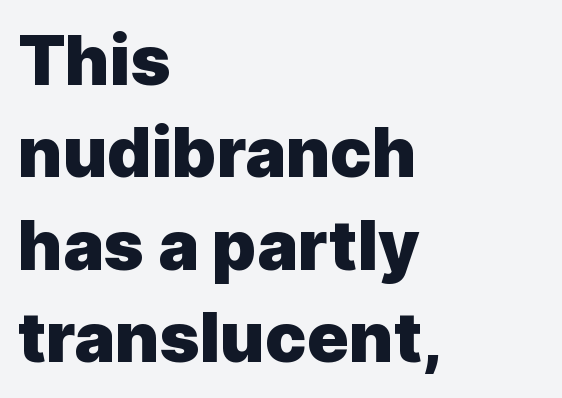
{"serif": "no", "italic": "no", "bold": "yes", "weight": "heavy", "width": "normal", "x_height": "medium", "monospaced": "no", "underline": "no", "align": "left", "line_spacing": "normal", "line_spacing_ratio": 1.34, "letter_spacing": "normal", "letter_spacing_em": 0.0, "glyph_px": 69}
